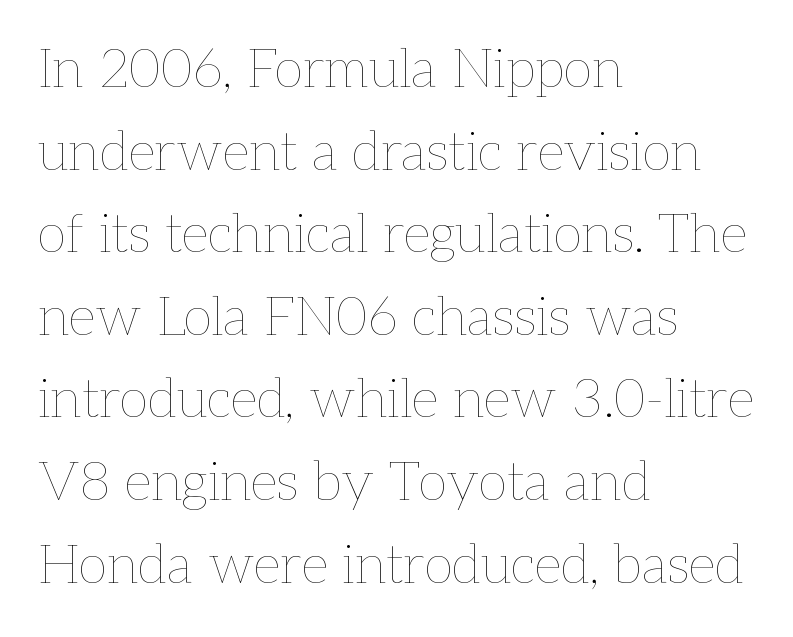
The image shows 54 px thin type, upright; set left-aligned, normal line spacing (1.53x), normal letter spacing, not underlined; low stroke contrast and a medium x-height.
